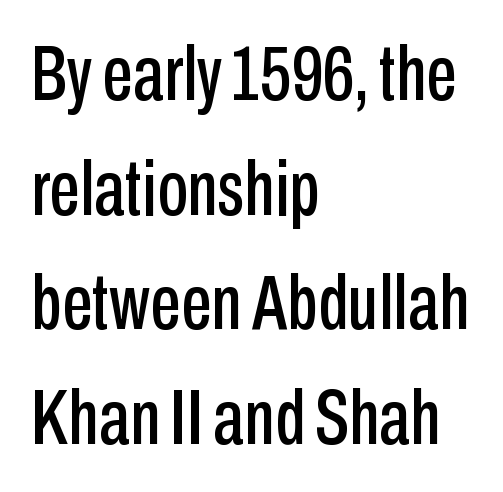
Is there any slant? The stems are plumb. The type is set solid horizontally, with unmodified tracking. Look at the bottom of the vertical strokes: they stop flat, with no serifs. Looks like regular typesetting: each glyph gets only the width it needs.
